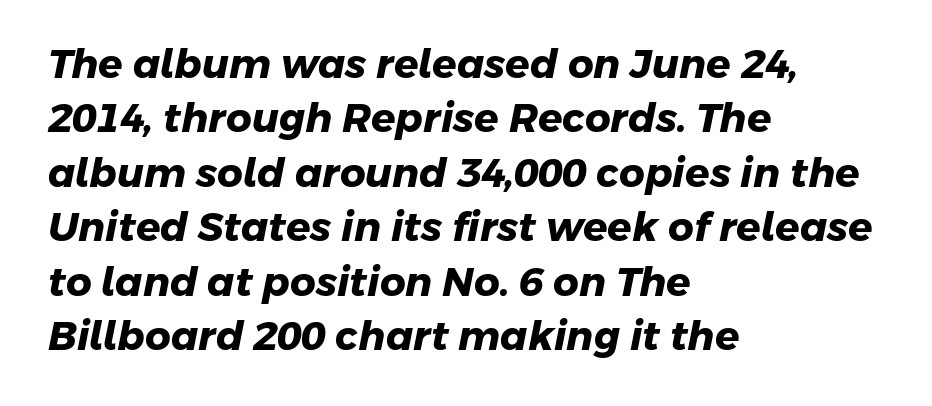
The space beneath each line is pristine and unruled. Observe the ordinary spacing: letters are neighbours, not strangers. Serif or sans? Sans — the stroke terminals are bare. Weight: bold.
